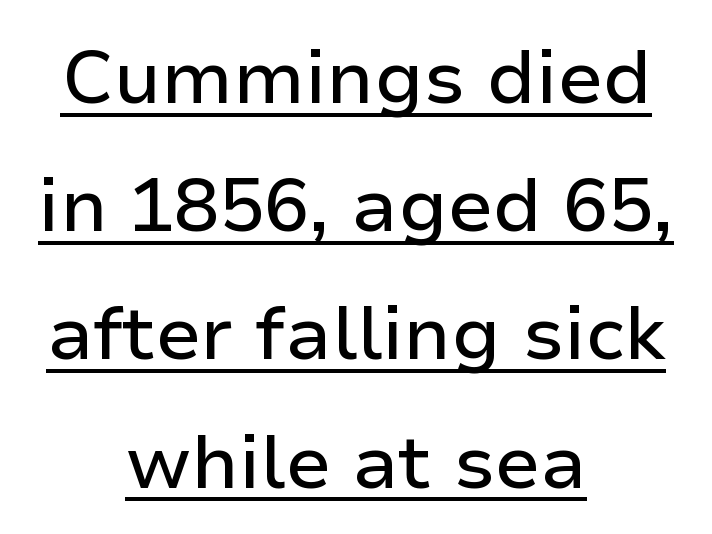
{"serif": "no", "italic": "no", "width": "normal", "stroke_contrast": "low", "x_height": "medium", "monospaced": "no", "underline": "yes", "align": "center", "line_spacing_ratio": 1.71, "letter_spacing": "normal", "letter_spacing_em": 0.0, "glyph_px": 75}
